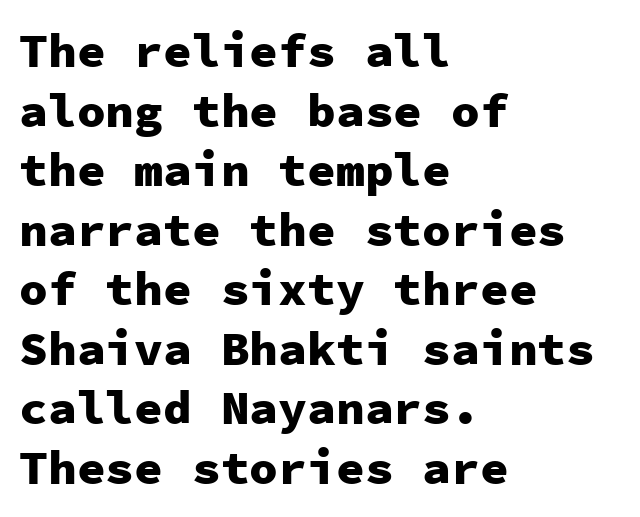
The image shows 48 px heavy sans-serif type, upright, monospaced; set left-aligned, line spacing 1.24x, normal letter spacing, not underlined; low stroke contrast and a medium x-height.
